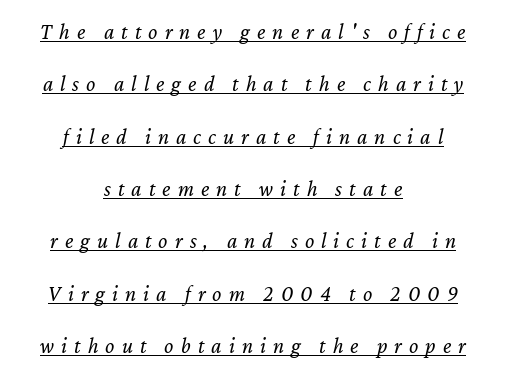
The image shows 22 px text type, italic (leaning right); set centered, loose line spacing (2.38x), unusually wide letter spacing (+0.32 em), underlined.
